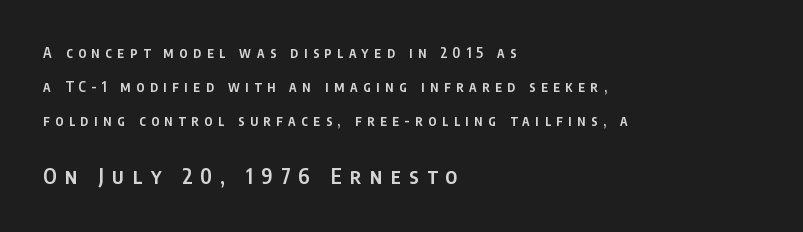
{"italic": "no", "bold": "semi", "underline": "no", "align": "left", "line_spacing": "loose", "line_spacing_ratio": 2.43, "letter_spacing": "wide", "letter_spacing_em": 0.4, "larger_block": "second", "size_ratio": 1.5, "glyph_px": 21}
